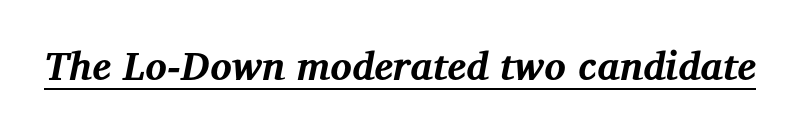
Strokes here are thick enough to call this a true bold. Proportional: the letters do not fall into vertical columns. Compared with ordinary roman type, these characters are visibly tilted. The font family rendered here belongs to the serif group. The passage shown is underscored from start to finish.
